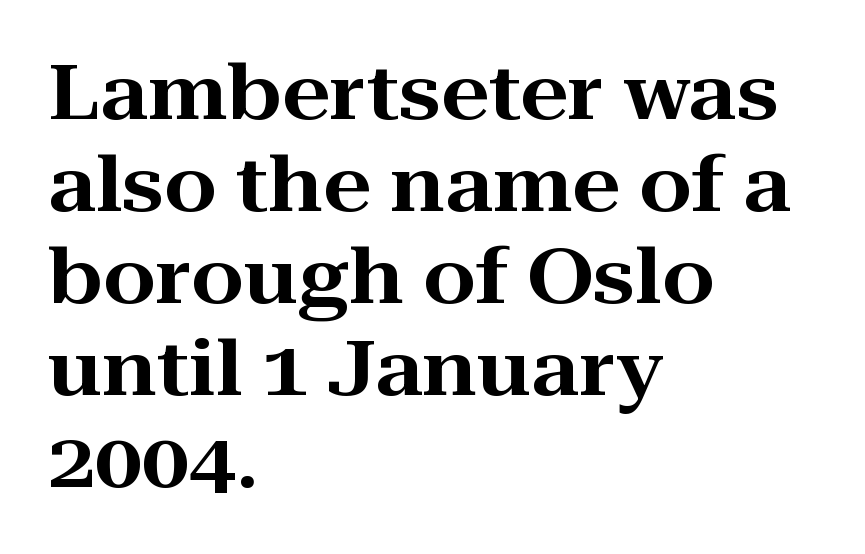
{"serif": "yes", "italic": "no", "width": "wide", "stroke_contrast": "high", "x_height": "medium", "monospaced": "no", "underline": "no", "align": "left", "line_spacing_ratio": 1.21, "letter_spacing": "normal", "letter_spacing_em": 0.0, "glyph_px": 76}
